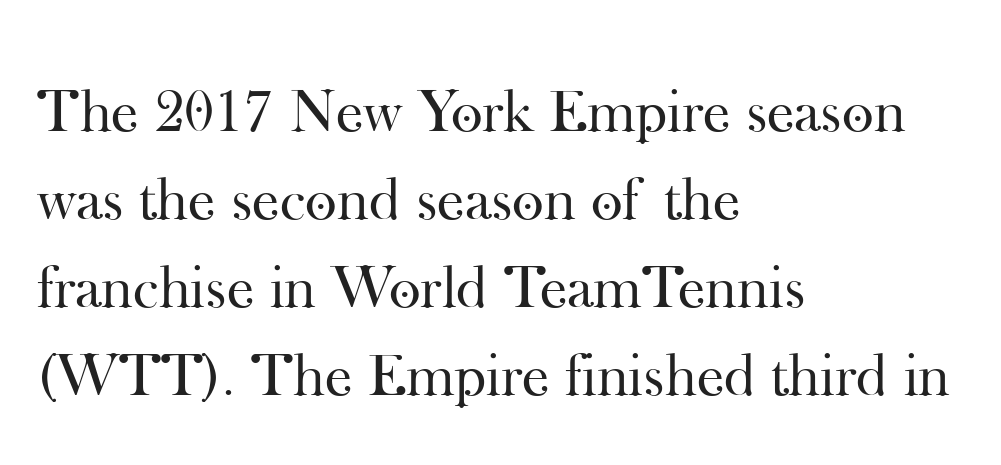
Glance below the letters and you will spot only blank space. Tracking value appears to be zero — textbook default spacing. Heft: none added — not bold. Layout note: lines flush left. Each new line begins a customary step beneath the previous one.
